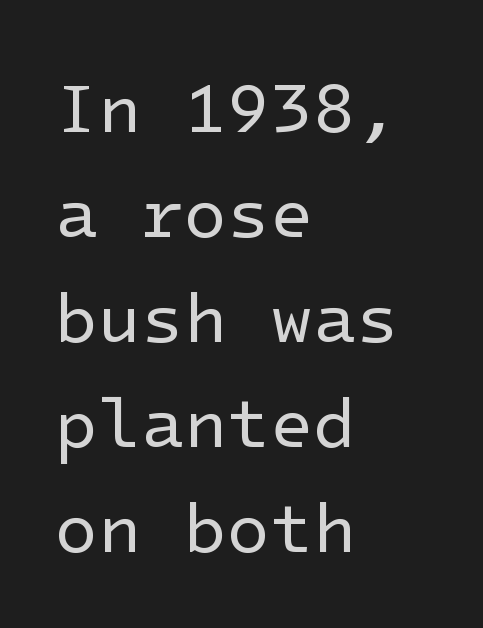
The image shows 70 px regular-weight sans-serif type, upright; set left-aligned, normal line spacing (1.5x), normal letter spacing, not underlined; low stroke contrast and a medium x-height.
